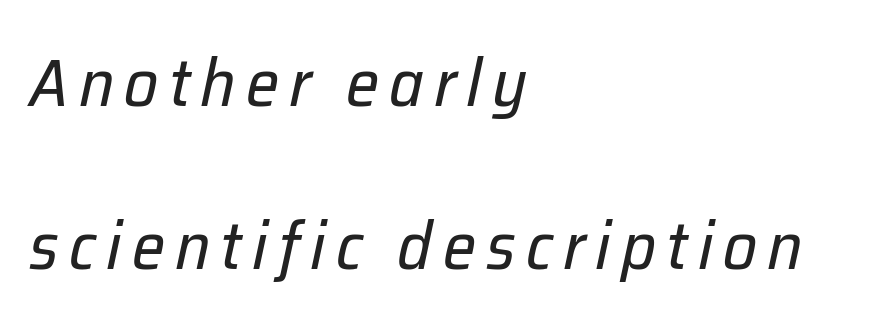
Line beginnings align vertically; line endings do not. Successive baselines arrive slowly, with a big drop between each. Just letters on the line, the space beneath them empty. Each stroke keeps to a modest, everyday thickness or less. Varying glyph widths throughout — classic text-font behaviour. The text carries the slant typical of an italic or oblique font.
